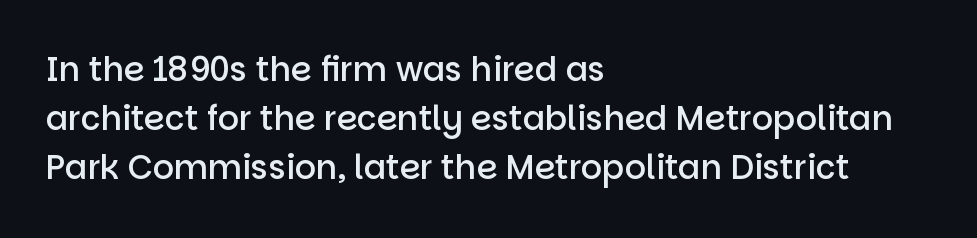
Every stem runs plumb, perpendicular to the baseline. The foot of each line stays bare and open. There is no visible air inserted between adjacent glyphs. Spacing verdict: proportional, widths tailored to each character.
